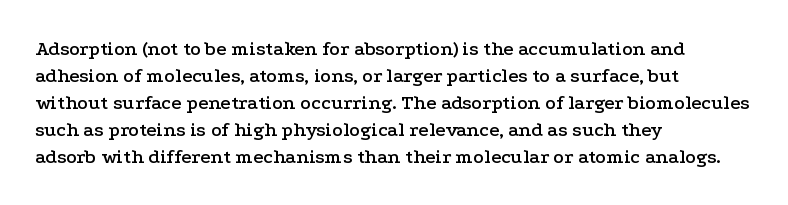
The image shows 20 px text type, upright; set left-aligned, normal line spacing (1.35x), normal letter spacing, not underlined.
